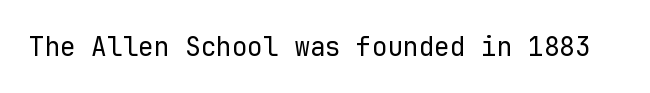
The image shows 26 px text type, upright; set normal letter spacing, not underlined.
